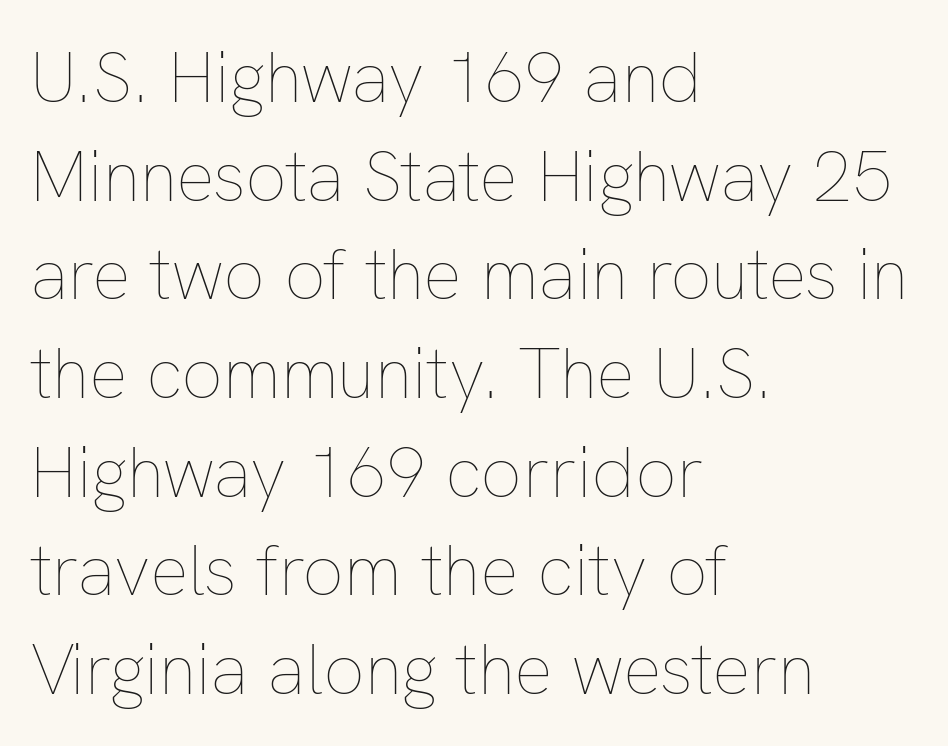
{"italic": "no", "bold": "no", "weight": "thin", "width": "normal", "stroke_contrast": "low", "x_height": "medium", "monospaced": "no", "underline": "no", "align": "left", "line_spacing": "normal", "line_spacing_ratio": 1.37, "letter_spacing": "normal", "letter_spacing_em": 0.0, "glyph_px": 72}
